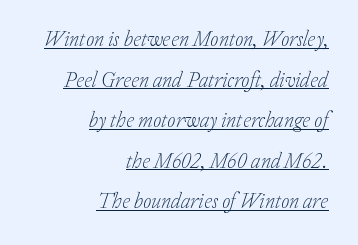
The image shows 21 px text type, italic (leaning right); set right-aligned, loose line spacing (1.93x), normal letter spacing, underlined.
